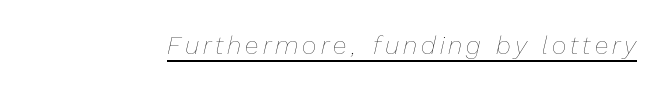
The image shows 25 px text type, italic (leaning right); set underlined.
